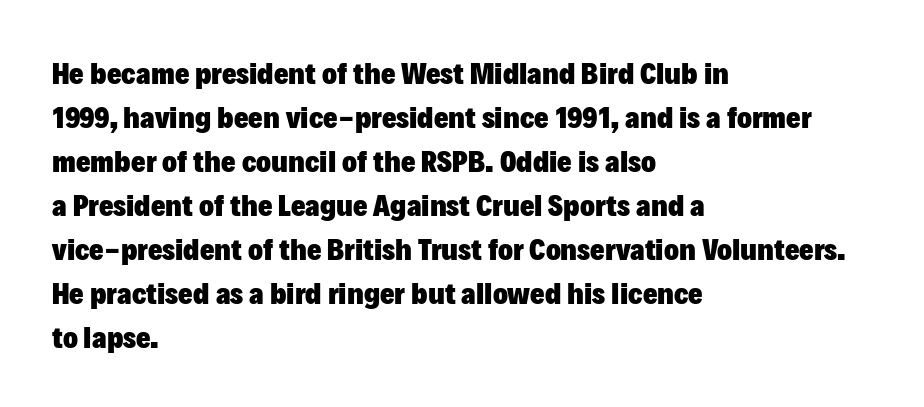
The image shows 31 px heavy sans-serif type, upright; set left-aligned, normal line spacing (1.42x), normal letter spacing, not underlined; low stroke contrast and a medium x-height.
